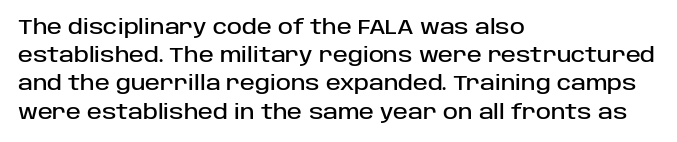
The image shows 20 px text type, upright; set left-aligned, normal line spacing (1.41x), normal letter spacing, not underlined.
